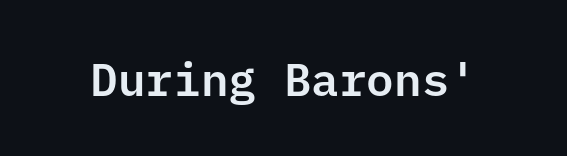
{"serif": "no", "italic": "no", "width": "normal", "stroke_contrast": "low", "x_height": "medium", "underline": "no", "letter_spacing": "normal", "letter_spacing_em": 0.0, "glyph_px": 46}
